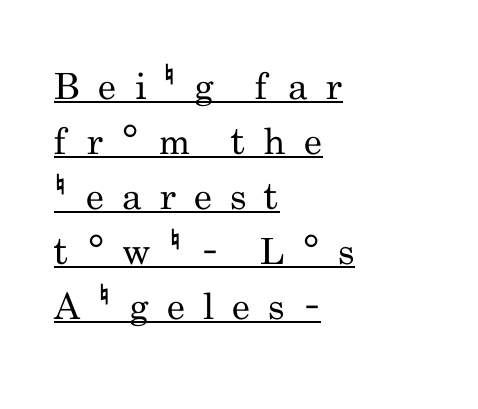
Q: Is the text bold? A: No.
Q: Is the text italic (slanted)? A: No, it is upright.
Q: Is the typeface a serif or a sans-serif typeface? A: Sans-serif.
Q: Is the text underlined? A: Yes.
Q: How is the paragraph aligned? A: Left-aligned.
Q: Is the spacing between letters normal or unusually wide? A: Unusually wide.
Q: Is the spacing between lines tight, normal or loose? A: Normal.
Q: Width (condensed, normal, or wide)? A: Condensed.
Q: Stroke contrast? A: Low.
Q: x-height? A: Small.
Q: Monospaced? A: No.
